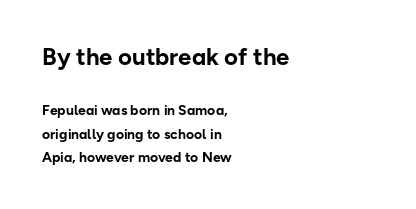
The space directly below the letters is spotless. The leading is moderate, giving the passage an even texture. If you squint, the top block still reads clearly — it's the larger of the two. These lines keep a tight, regular rhythm from letter to letter.
